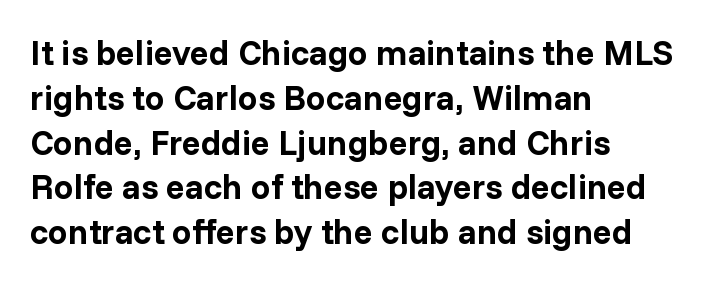
Q: Is the text bold? A: Yes.
Q: Is the text italic (slanted)? A: No, it is upright.
Q: Is the typeface a serif or a sans-serif typeface? A: Sans-serif.
Q: Is the text underlined? A: No.
Q: How is the paragraph aligned? A: Left-aligned.
Q: Is the spacing between letters normal or unusually wide? A: Normal.
Q: Is the spacing between lines tight, normal or loose? A: Normal.
Q: Width (condensed, normal, or wide)? A: Normal.
Q: Stroke contrast? A: Low.
Q: x-height? A: Medium.
Q: Monospaced? A: No.
